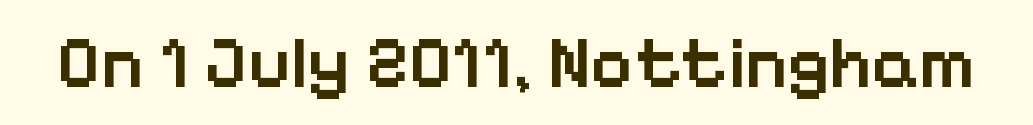
Q: Is the text bold? A: Semi-bold.
Q: Is the text italic (slanted)? A: No, it is upright.
Q: Is the typeface a serif or a sans-serif typeface? A: Sans-serif.
Q: Is the text underlined? A: No.
Q: Is the spacing between letters normal or unusually wide? A: Normal.
Q: Width (condensed, normal, or wide)? A: Normal.
Q: Stroke contrast? A: Low.
Q: x-height? A: Medium.
Q: Monospaced? A: No.
